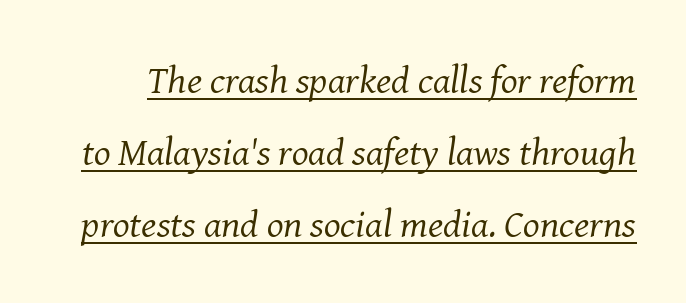
{"serif": "yes", "italic": "yes", "lean": "right", "slant_degrees": 8, "bold": "no", "weight": "regular", "width": "normal", "stroke_contrast": "medium", "x_height": "medium", "monospaced": "no", "underline": "yes", "line_spacing_ratio": 1.85, "letter_spacing": "normal", "letter_spacing_em": 0.0, "glyph_px": 39}
